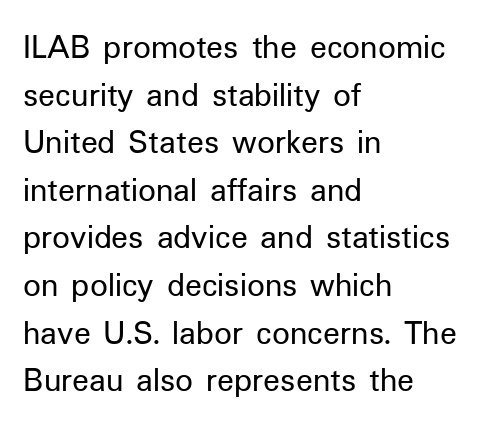
The image shows 35 px regular-weight sans-serif type, upright; set left-aligned, normal line spacing (1.36x), normal letter spacing, not underlined; low stroke contrast and a medium x-height.
